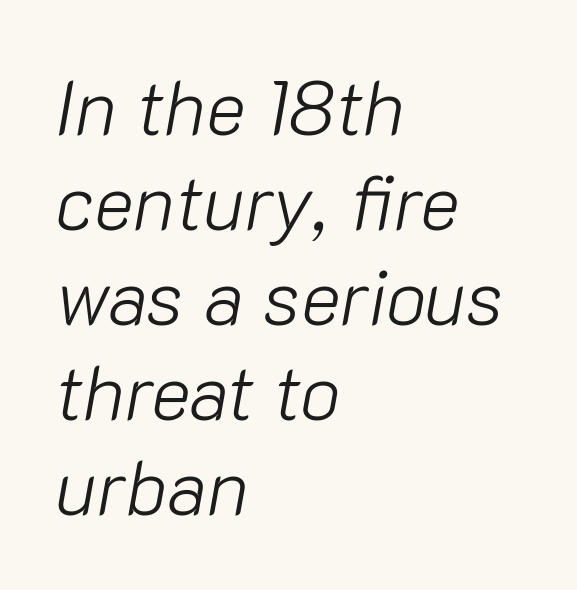
Q: Is the text bold? A: No.
Q: Is the text italic (slanted)? A: Yes, it leans right by about 10 degrees.
Q: Is the text underlined? A: No.
Q: How is the paragraph aligned? A: Left-aligned.
Q: Is the spacing between letters normal or unusually wide? A: Normal.
Q: Is the spacing between lines tight, normal or loose? A: Normal.
Q: Width (condensed, normal, or wide)? A: Normal.
Q: Stroke contrast? A: Low.
Q: x-height? A: Medium.
Q: Monospaced? A: No.
